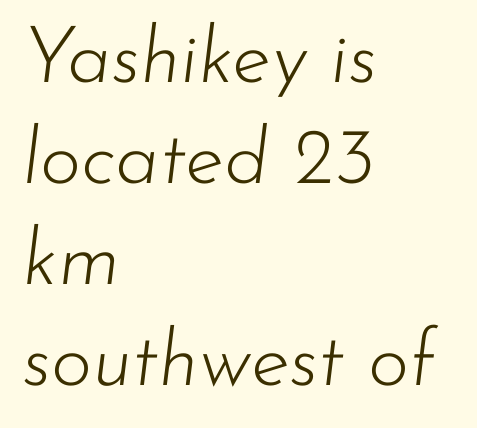
Q: Is the text bold? A: No.
Q: Is the text italic (slanted)? A: Yes, it leans right by about 7 degrees.
Q: Is the text underlined? A: No.
Q: How is the paragraph aligned? A: Left-aligned.
Q: Is the spacing between letters normal or unusually wide? A: Normal.
Q: Is the spacing between lines tight, normal or loose? A: Normal.
Q: Width (condensed, normal, or wide)? A: Normal.
Q: Stroke contrast? A: Low.
Q: x-height? A: Small.
Q: Monospaced? A: No.
